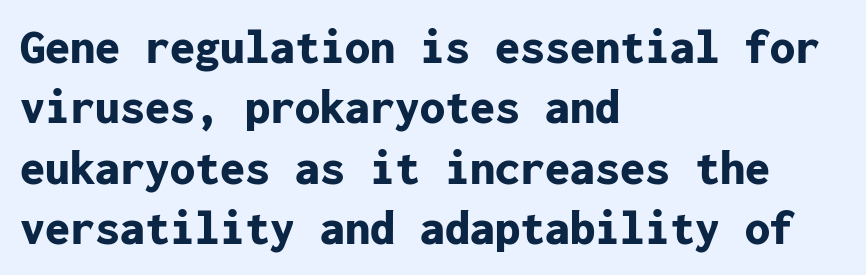
The image shows 50 px bold sans-serif type, upright, monospaced; set left-aligned, line spacing 1.21x, normal letter spacing, not underlined; low stroke contrast and a medium x-height.
